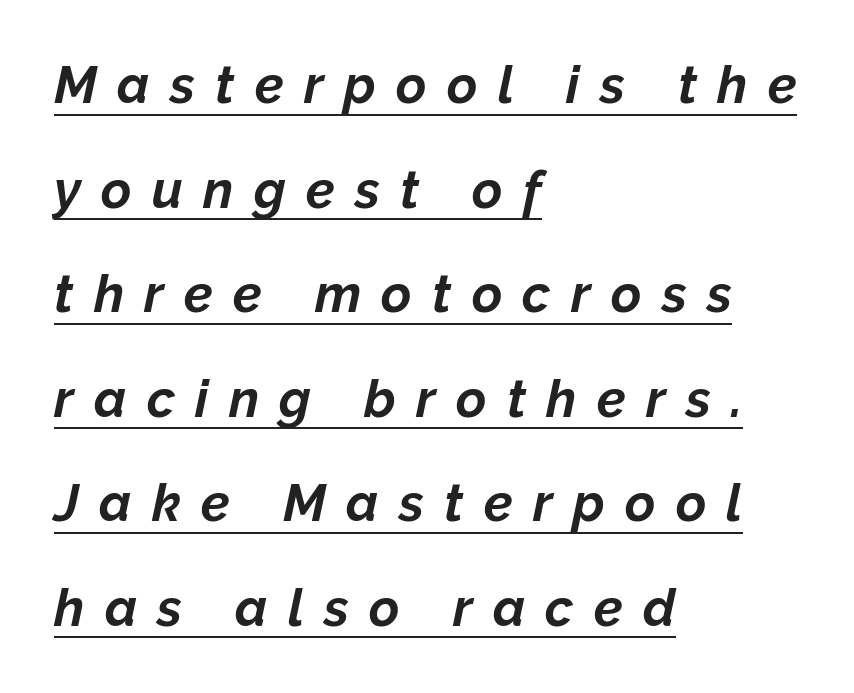
Q: Is the text bold? A: Yes.
Q: Is the text italic (slanted)? A: Yes, it leans right by about 12 degrees.
Q: Is the text underlined? A: Yes.
Q: How is the paragraph aligned? A: Left-aligned.
Q: Is the spacing between letters normal or unusually wide? A: Unusually wide.
Q: Is the spacing between lines tight, normal or loose? A: Loose.
Q: Width (condensed, normal, or wide)? A: Normal.
Q: Stroke contrast? A: Low.
Q: x-height? A: Medium.
Q: Monospaced? A: No.
